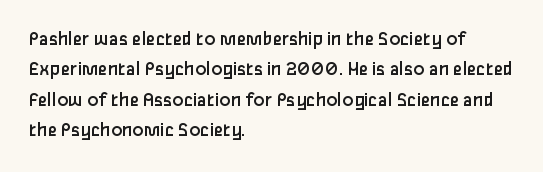
Letter spacing: default. Ink coverage per letter is moderate at most. The rag falls on the right side of this text block. Descenders are the only things crossing below the line. This block has exactly the height ordinary leading produces. This is the regular roman posture of the typeface.
